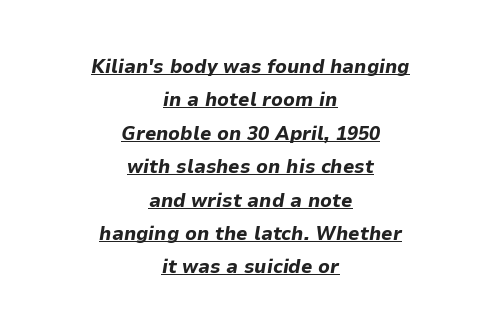
The image shows 20 px bold type, italic (leaning right); set centered, normal line spacing (1.67x), normal letter spacing, underlined.
